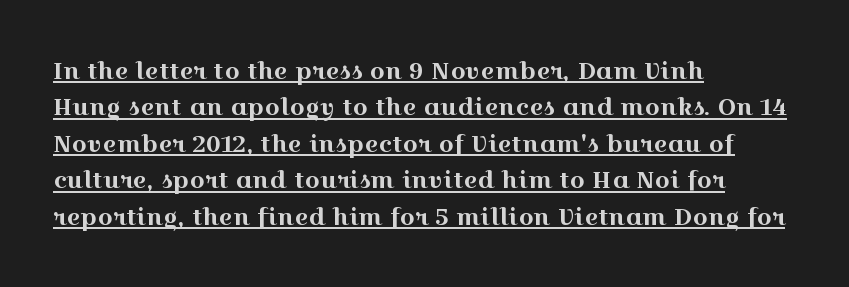
If you measured baseline to baseline, you'd find a middling distance. It's the straight-up-and-down kind of type. Decoration check: the copy is underlined. Layout note: lines flush left. Is the letter spacing exaggerated? No — it looks like the ordinary default.
